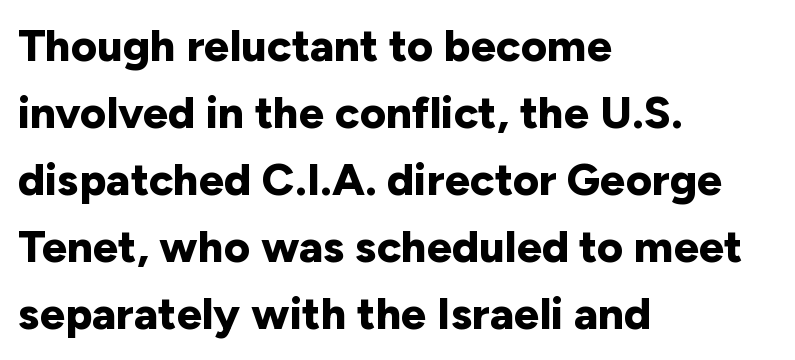
The face used here is proportionally spaced, like ordinary book or web type. Italic? Not at all — the glyphs are vertical. Alignment: flush left. In terms of letterform style, serifs are entirely absent. Look at the stroke-to-counter ratio: heavy, a bold. Vertical spacing — default.
